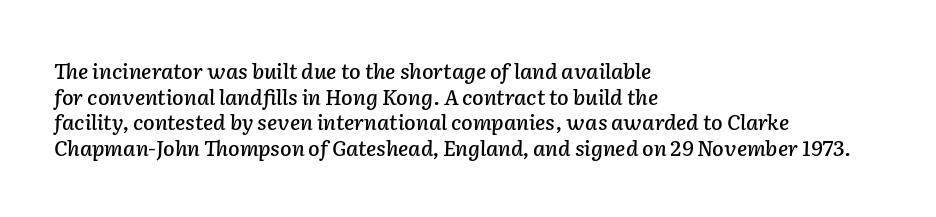
{"italic": "yes", "lean": "right", "slant_degrees": 2, "underline": "no", "align": "left", "line_spacing_ratio": 1.22, "letter_spacing": "normal", "letter_spacing_em": 0.0, "glyph_px": 21}
